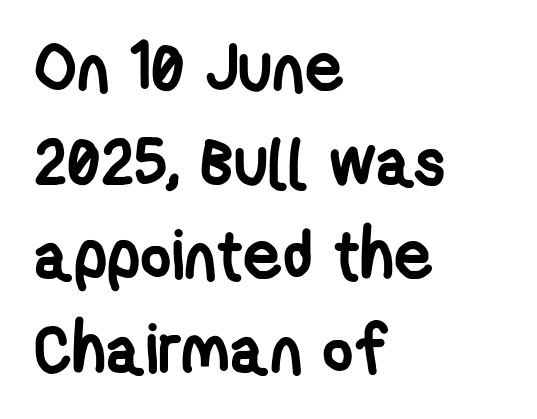
{"serif": "no", "bold": "yes", "weight": "semibold", "width": "condensed", "stroke_contrast": "low", "x_height": "medium", "monospaced": "no", "underline": "no", "align": "left", "line_spacing": "normal", "line_spacing_ratio": 1.38, "letter_spacing": "normal", "letter_spacing_em": 0.0, "glyph_px": 68}
